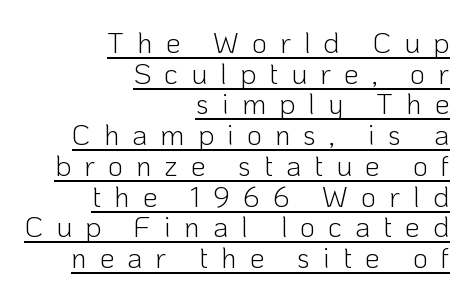
Q: Is the text bold? A: No.
Q: Is the text italic (slanted)? A: No, it is upright.
Q: Is the typeface a serif or a sans-serif typeface? A: Sans-serif.
Q: Is the text underlined? A: Yes.
Q: How is the paragraph aligned? A: Right-aligned.
Q: Is the spacing between letters normal or unusually wide? A: Unusually wide.
Q: Is the spacing between lines tight, normal or loose? A: Tight.
Q: Width (condensed, normal, or wide)? A: Normal.
Q: Stroke contrast? A: Low.
Q: x-height? A: Medium.
Q: Monospaced? A: No.
